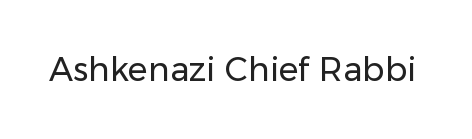
What stands out about the letter spacing? Nothing — it is the standard amount. Quick note: not italic, upright. Just letters on the line, the space beneath them empty. This is not heavy type; no bold has been used. Grotesque or geometric, the face here clearly has no serifs.
